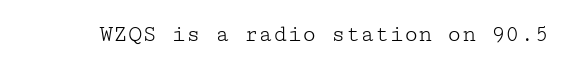
Only glyphs here, with clear space below each row. Notice how the stems are strictly vertical — no italics here. Between one letter and the next there's only the usual sliver of space. Is this a heavy cut? Hardly; it is regular or lighter.
